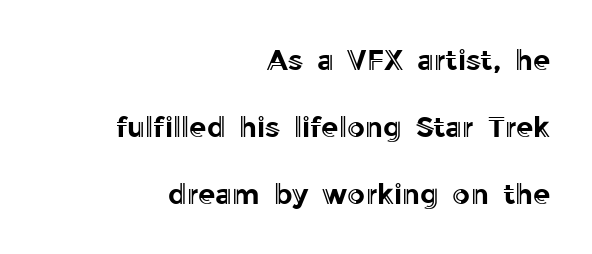
The text block is weighted toward the right margin, trailing off unevenly leftward. The letters sit at their default tracking, neither squeezed nor spread. Only glyphs here, with clear space below each row. In terms of leading, this rendering errs on the spacious side. Spacing verdict: proportional, widths tailored to each character.
